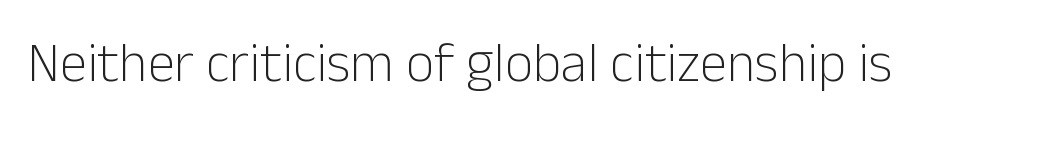
{"serif": "no", "italic": "no", "bold": "no", "weight": "light", "width": "normal", "stroke_contrast": "low", "x_height": "medium", "monospaced": "no", "underline": "no", "letter_spacing": "normal", "letter_spacing_em": 0.0, "glyph_px": 55}
